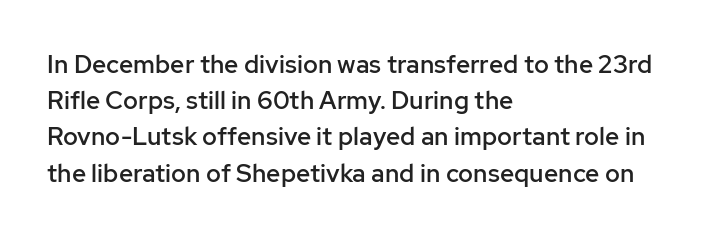
Caption: semibold face, moderately heavy strokes. Type without underlining. Quick note: interline space is typical. Vertical strokes here are truly vertical. Caption: multi-line text, flush left, ragged right.
